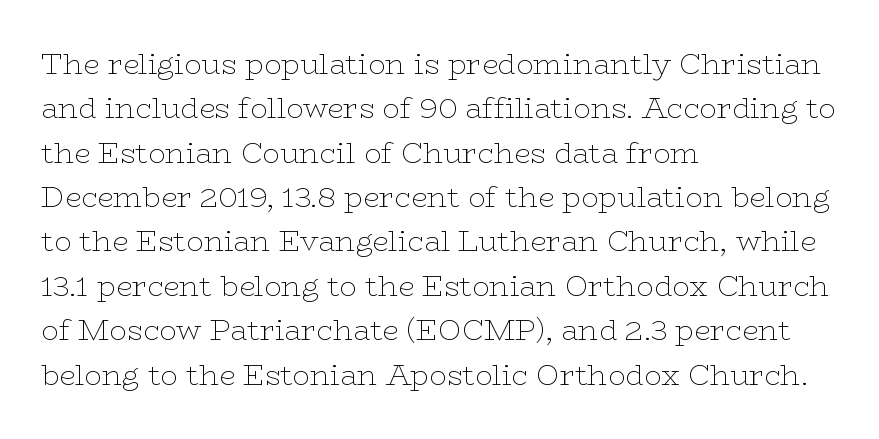
{"serif": "yes", "italic": "no", "bold": "no", "weight": "thin", "width": "wide", "stroke_contrast": "low", "x_height": "medium", "monospaced": "no", "underline": "no", "align": "left", "line_spacing": "normal", "line_spacing_ratio": 1.53, "letter_spacing": "normal", "letter_spacing_em": 0.0, "glyph_px": 29}
